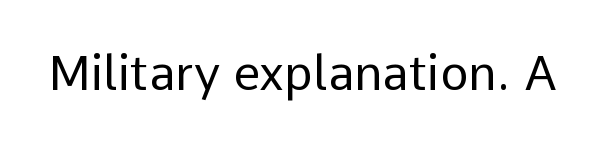
Q: Is the text bold? A: No.
Q: Is the text italic (slanted)? A: No, it is upright.
Q: Is the typeface a serif or a sans-serif typeface? A: Sans-serif.
Q: Is the text underlined? A: No.
Q: Is the spacing between letters normal or unusually wide? A: Normal.
Q: Width (condensed, normal, or wide)? A: Normal.
Q: Stroke contrast? A: Low.
Q: x-height? A: Medium.
Q: Monospaced? A: No.
